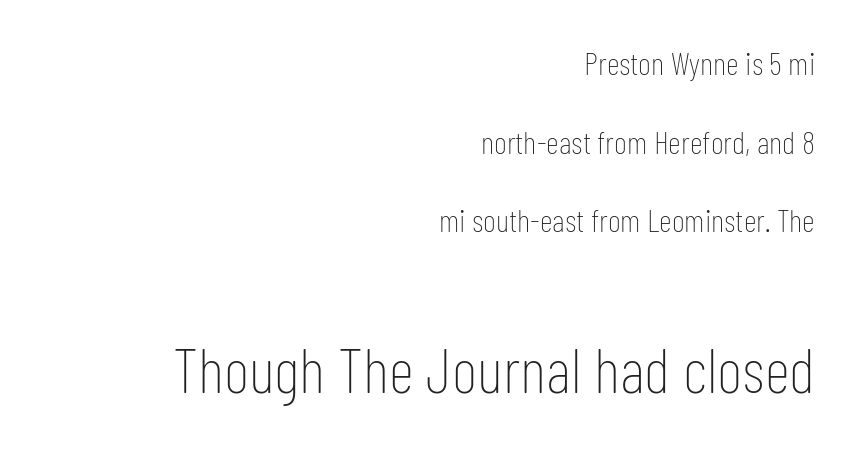
The image shows 63 px thin, condensed sans-serif type, upright; set right-aligned, loose line spacing (2.46x), normal letter spacing, not underlined; the second (bottom) block is 1.97x larger; low stroke contrast and a medium x-height.
